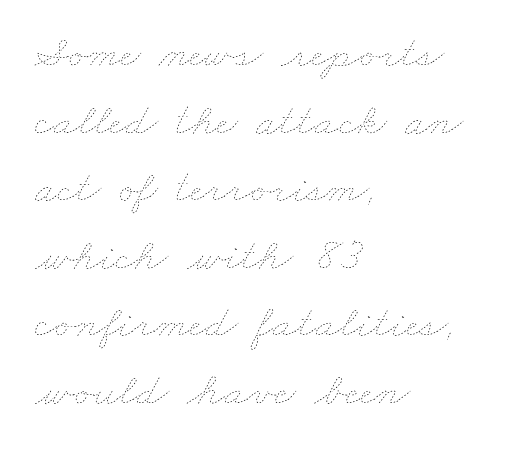
Counters stay open thanks to moderate or lighter strokes. Regular leading. A student would call this left alignment; a typographer would say flush left, rag right. Lines of text with bare space underneath.
